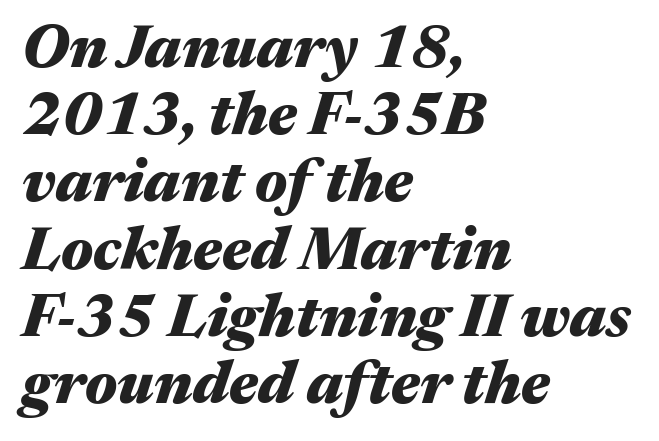
Posture: slanted. Just letters on the line, the space beneath them empty. The setting favours the left margin, as ordinary paragraphs usually do. You could not count columns in this text — the font is proportionally spaced.
